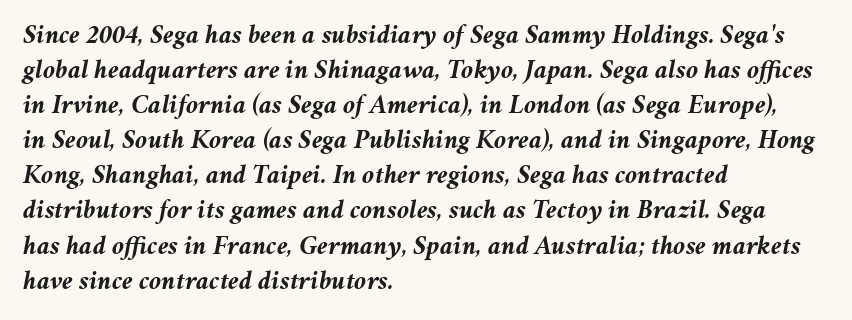
Quick note: underline off. Is the type slanted? Yes — the strokes lean at a clear angle. Compared with typical body copy, the letter spacing here is the same. Line spacing here is normal.
